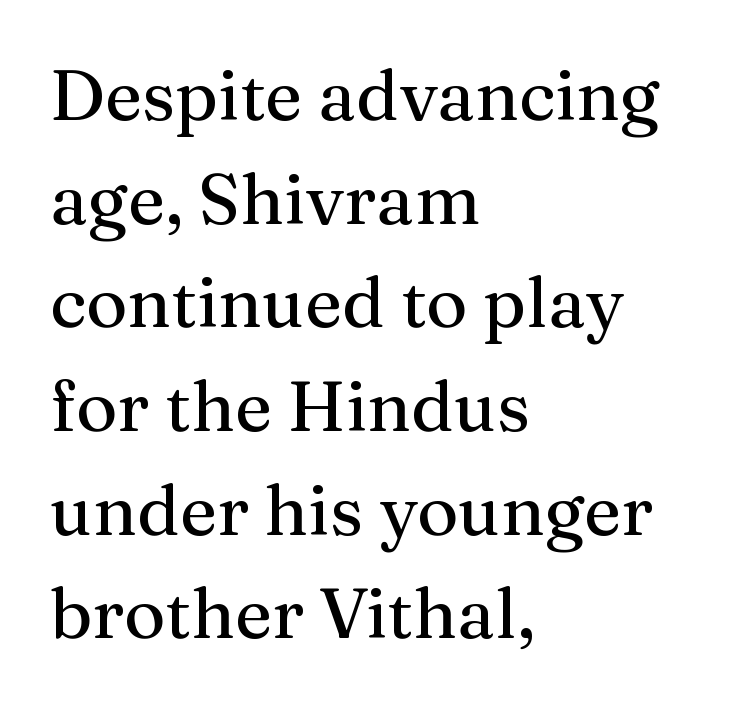
{"serif": "yes", "italic": "no", "width": "normal", "stroke_contrast": "medium", "x_height": "medium", "monospaced": "no", "underline": "no", "align": "left", "line_spacing": "normal", "line_spacing_ratio": 1.46, "letter_spacing": "normal", "letter_spacing_em": 0.0, "glyph_px": 71}
